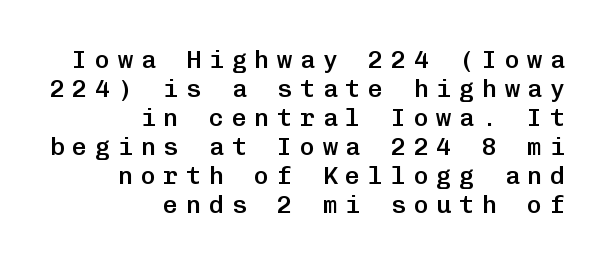
The words here are not underlined. These lines were composed using upright roman letters. The face used here is a semibold: visibly heavier than regular, lighter than bold. Substantial extra tracking has been applied to these lines. Notice how the passage keeps a crisp vertical edge on the right only.
